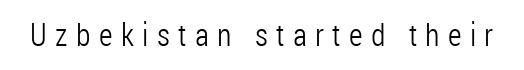
Typographically, this falls in the sans-serif category. Letters rest on an invisible, unmarked baseline. Rendered with straight, roman letterforms. Spacing verdict: proportional, widths tailored to each character.
